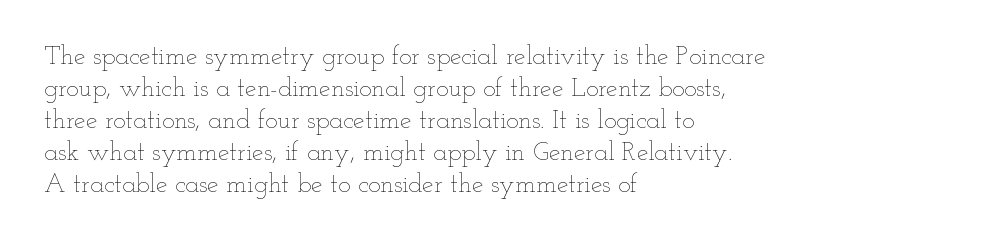
The passage shown is not underscored anywhere. Words appear dense and cohesive because spacing is normal. Alignment: flush left. Unlike italic type, these characters show no tilt at all.
